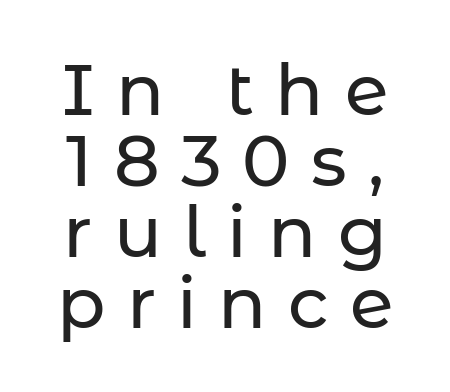
Nope, not italic — everything's standing straight. If you measured baseline to baseline, you'd find a short distance. Each word looks stretched out because of the extra space between its letters. Type style note: lacks serifs. Character widths vary here, with narrow letters taking less room than wide ones.
